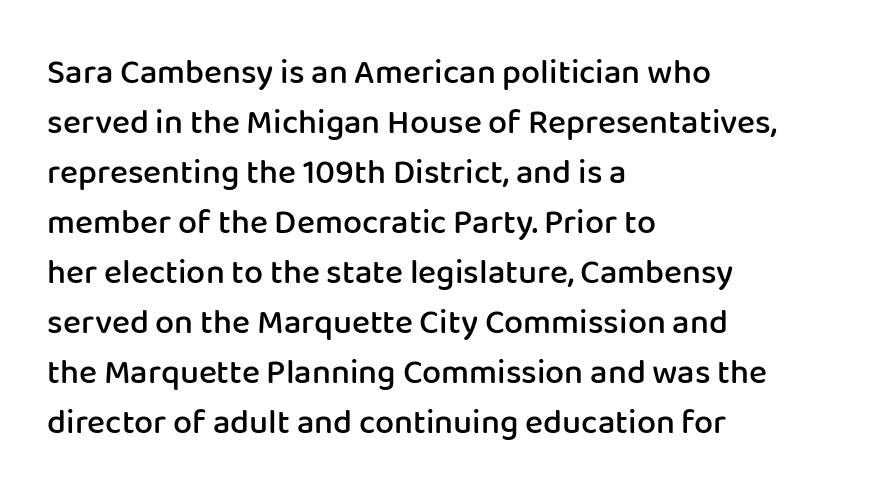
{"serif": "no", "italic": "no", "bold": "semi", "weight": "semibold", "width": "normal", "stroke_contrast": "low", "x_height": "medium", "monospaced": "no", "underline": "no", "align": "left", "line_spacing": "normal", "line_spacing_ratio": 1.47, "letter_spacing": "normal", "letter_spacing_em": 0.0, "glyph_px": 34}
